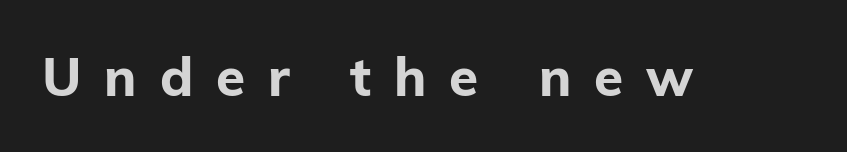
Between one letter and the next there's a generous, obvious gap. A typesetter would call this proportional, since set widths differ per character. A bare baseline throughout the passage. The passage shown is typeset with a sans-serif family.
